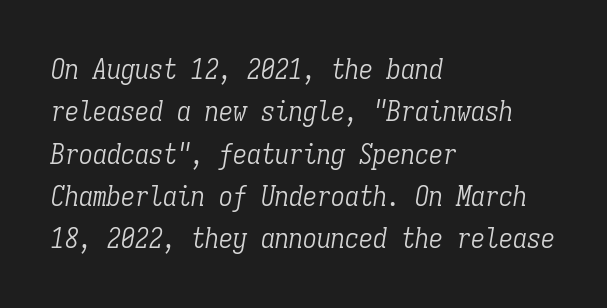
{"serif": "yes", "italic": "yes", "lean": "right", "slant_degrees": 9, "bold": "no", "weight": "light", "width": "condensed", "stroke_contrast": "low", "x_height": "medium", "monospaced": "yes", "underline": "no", "align": "left", "line_spacing": "normal", "line_spacing_ratio": 1.51, "letter_spacing": "normal", "letter_spacing_em": 0.0, "glyph_px": 28}
